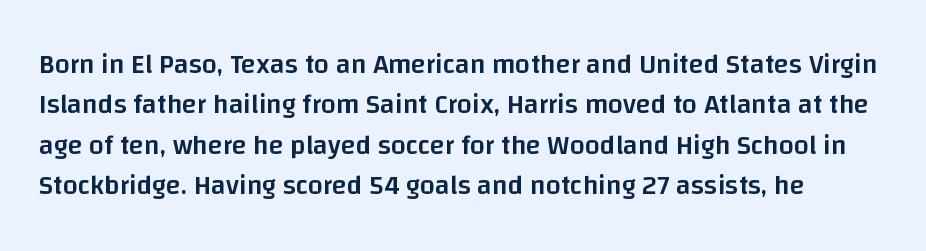
{"italic": "no", "bold": "semi", "underline": "no", "line_spacing": "normal", "line_spacing_ratio": 1.5, "letter_spacing": "normal", "letter_spacing_em": 0.0, "glyph_px": 27}
